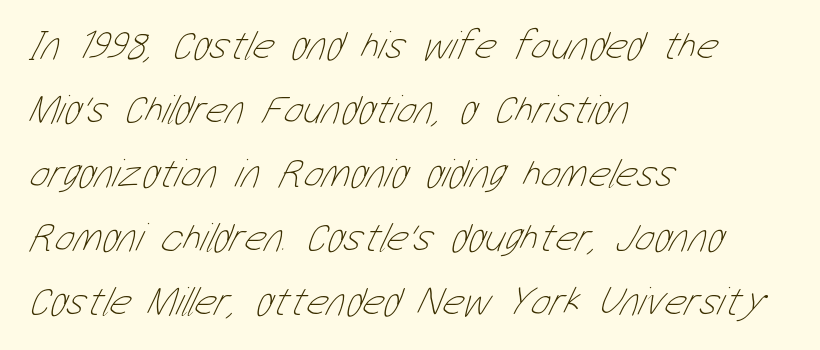
Q: Is the text bold? A: No.
Q: Is the text underlined? A: No.
Q: How is the paragraph aligned? A: Left-aligned.
Q: Is the spacing between letters normal or unusually wide? A: Normal.
Q: Is the spacing between lines tight, normal or loose? A: Normal.
Q: Width (condensed, normal, or wide)? A: Condensed.
Q: Stroke contrast? A: Low.
Q: x-height? A: Medium.
Q: Monospaced? A: No.
